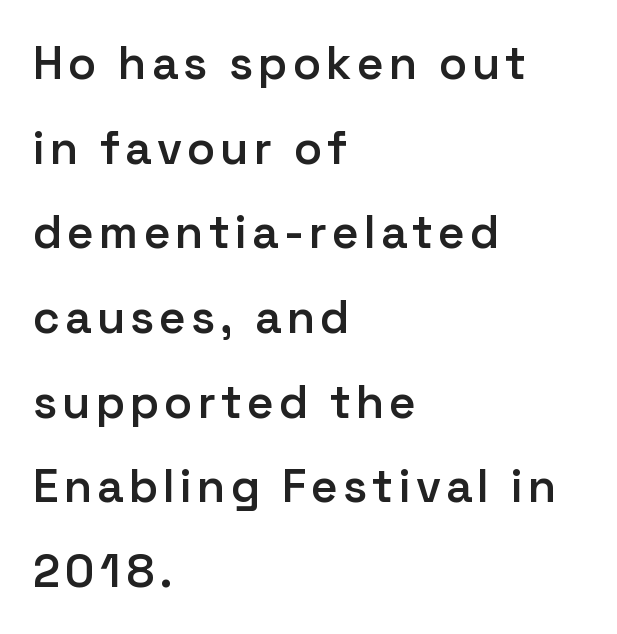
All the whitespace from short lines collects on the right. Each letter keeps its own natural width here, so spacing adapts to shape. Do the letters lean? They stand straight. This is the in-between weight designers call semibold or demi. The letters carry no serifs — their stems end cleanly without finishing strokes. Descenders hang freely into open space.
